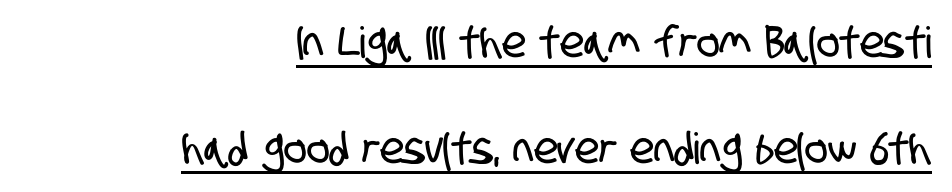
{"serif": "no", "width": "condensed", "stroke_contrast": "low", "x_height": "large", "monospaced": "no", "underline": "yes", "align": "right", "line_spacing": "loose", "line_spacing_ratio": 2.46, "letter_spacing": "normal", "letter_spacing_em": 0.0, "glyph_px": 43}
